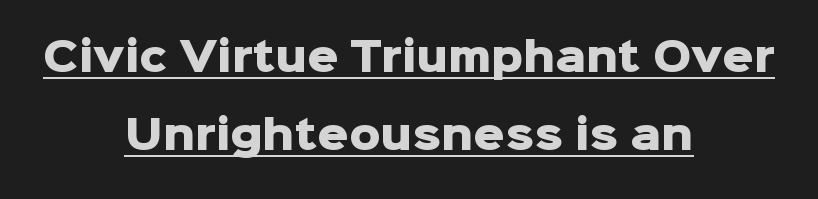
{"serif": "no", "italic": "no", "bold": "yes", "weight": "heavy", "width": "normal", "stroke_contrast": "low", "x_height": "medium", "monospaced": "no", "underline": "yes", "align": "center", "line_spacing": "loose", "line_spacing_ratio": 2.01, "letter_spacing": "normal", "letter_spacing_em": 0.0, "glyph_px": 39}
